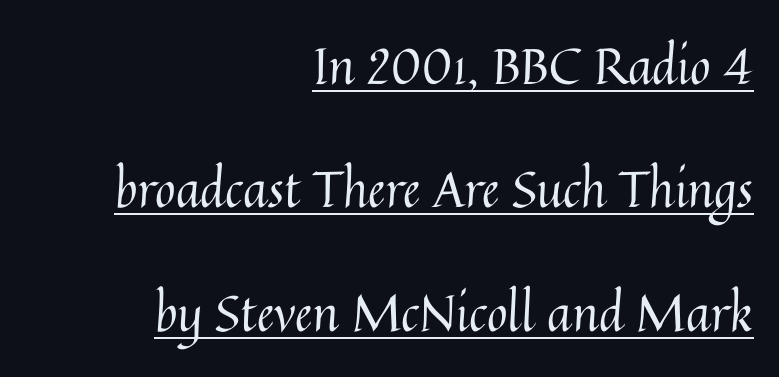
The image shows 50 px regular-weight type; set right-aligned, loose line spacing (2.47x), normal letter spacing, underlined; medium stroke contrast and a medium x-height.
